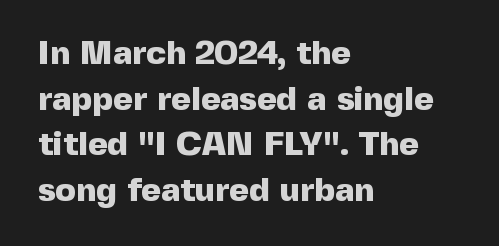
{"serif": "no", "italic": "no", "bold": "yes", "weight": "heavy", "width": "normal", "x_height": "medium", "monospaced": "no", "underline": "no", "align": "left", "line_spacing": "normal", "line_spacing_ratio": 1.34, "letter_spacing": "normal", "letter_spacing_em": 0.0, "glyph_px": 34}
